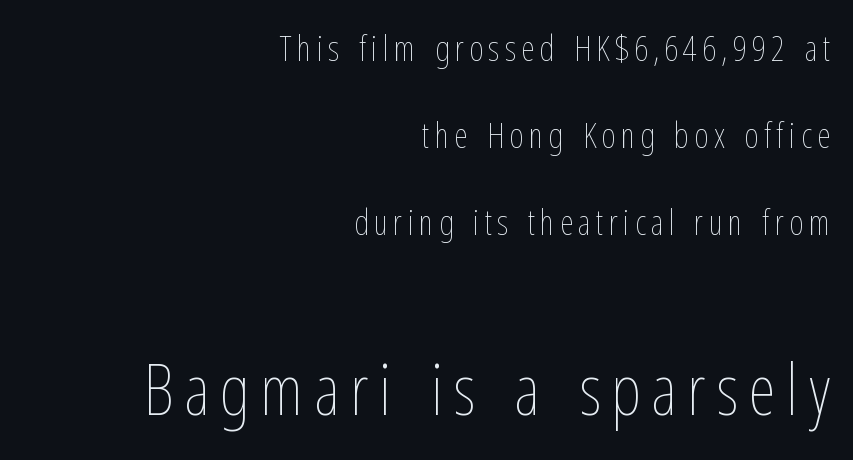
The image shows 70 px thin, condensed type, upright; set right-aligned, loose line spacing (2.49x), not underlined; the second (bottom) block is 2.0x larger; low stroke contrast and a medium x-height.
